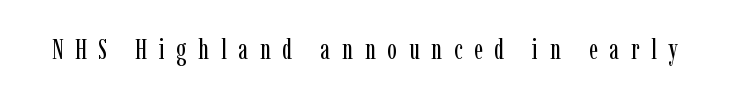
{"serif": "yes", "italic": "no", "bold": "no", "weight": "regular", "width": "condensed", "stroke_contrast": "low", "x_height": "medium", "monospaced": "no", "underline": "no", "letter_spacing": "wide", "letter_spacing_em": 0.4, "glyph_px": 29}
